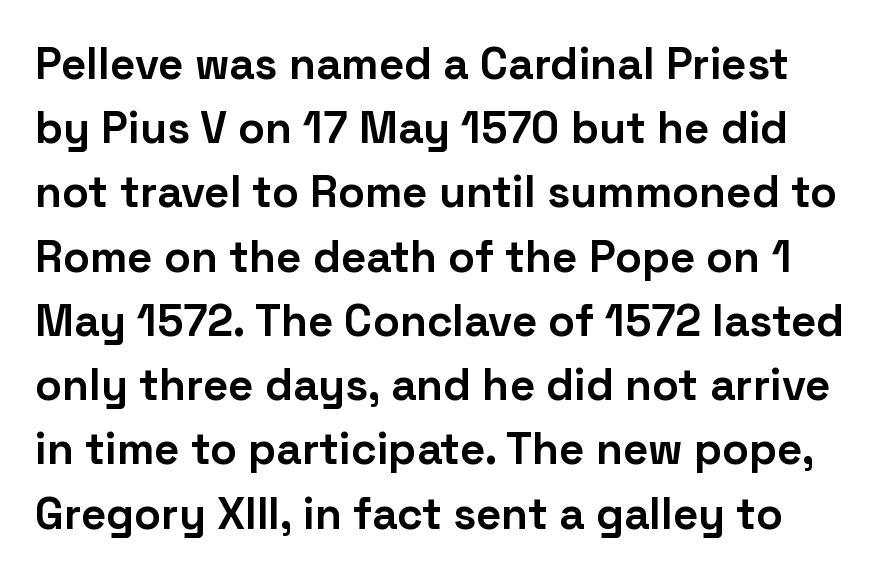
You can tell from the bare stems that sans-serif type was used. The sample has been set heavy, in full bold. Look at the tracking — it's just the regular setting, nothing added. This sample has the flowing, uneven cadence of proportional lettering. Every stem runs plumb, perpendicular to the baseline.
